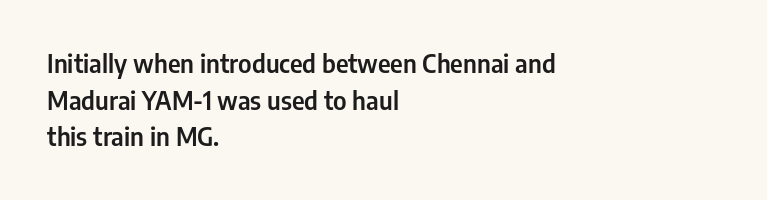
Q: Is the text italic (slanted)? A: No, it is upright.
Q: Is the text underlined? A: No.
Q: How is the paragraph aligned? A: Left-aligned.
Q: Is the spacing between letters normal or unusually wide? A: Normal.
Q: Is the spacing between lines tight, normal or loose? A: Normal.
